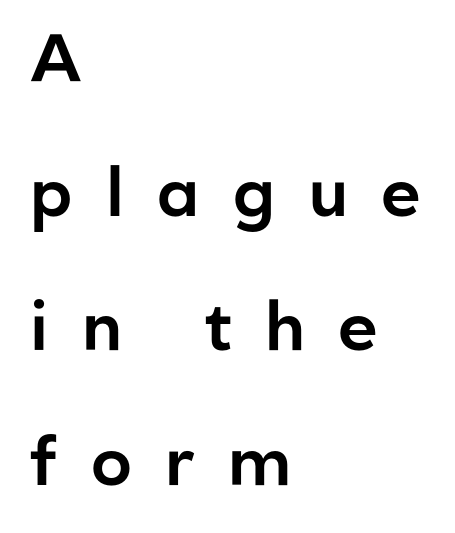
{"serif": "no", "italic": "no", "width": "normal", "stroke_contrast": "low", "x_height": "medium", "monospaced": "no", "underline": "no", "align": "left", "line_spacing": "loose", "line_spacing_ratio": 2.01, "letter_spacing": "wide", "letter_spacing_em": 0.5, "glyph_px": 67}
